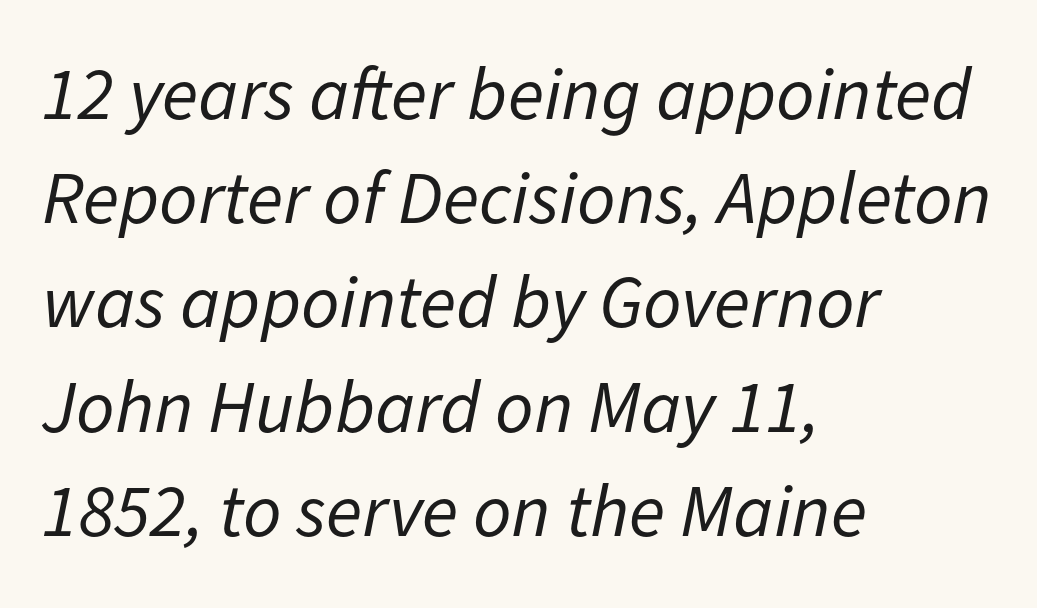
{"italic": "yes", "lean": "right", "slant_degrees": 11, "bold": "no", "weight": "regular", "width": "normal", "stroke_contrast": "low", "x_height": "medium", "monospaced": "no", "underline": "no", "align": "left", "line_spacing": "normal", "line_spacing_ratio": 1.39, "letter_spacing": "normal", "letter_spacing_em": 0.0, "glyph_px": 75}
